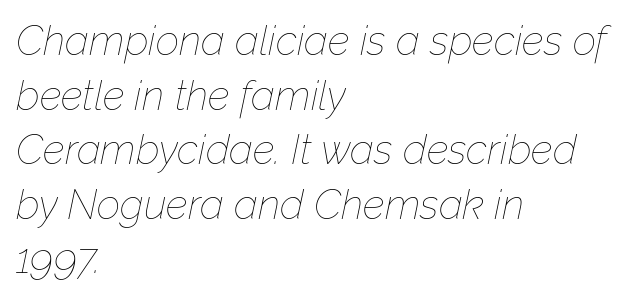
{"italic": "yes", "lean": "right", "slant_degrees": 12, "bold": "no", "weight": "thin", "width": "normal", "stroke_contrast": "low", "x_height": "medium", "monospaced": "no", "underline": "no", "align": "left", "line_spacing": "normal", "line_spacing_ratio": 1.33, "letter_spacing": "normal", "letter_spacing_em": 0.0, "glyph_px": 41}
